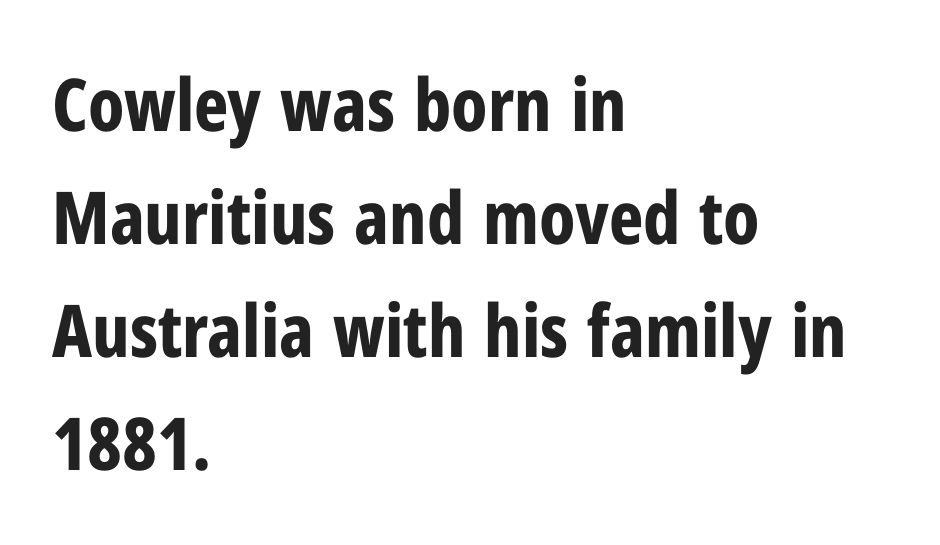
The image shows 73 px bold, condensed sans-serif type, upright; set left-aligned, normal line spacing (1.55x), normal letter spacing, not underlined; low stroke contrast and a medium x-height.
